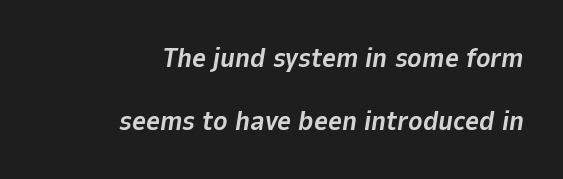
{"italic": "yes", "lean": "right", "slant_degrees": 9, "bold": "yes", "underline": "no", "align": "right", "line_spacing": "loose", "line_spacing_ratio": 2.32, "letter_spacing": "normal", "letter_spacing_em": 0.0, "glyph_px": 27}
